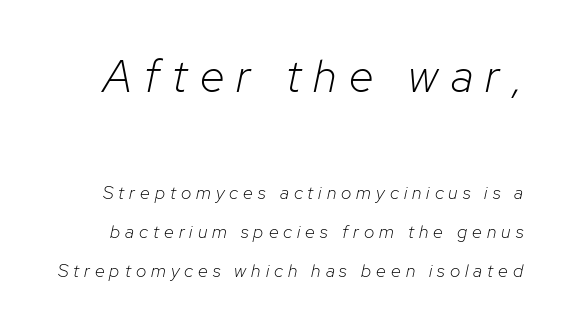
Plain, unruled lines of type. One glance says open: line gaps are wider than usual. The face used here is proportionally spaced, like ordinary book or web type. Letters have the restrained weight of plain body copy at most. It's the slanting kind of type.
